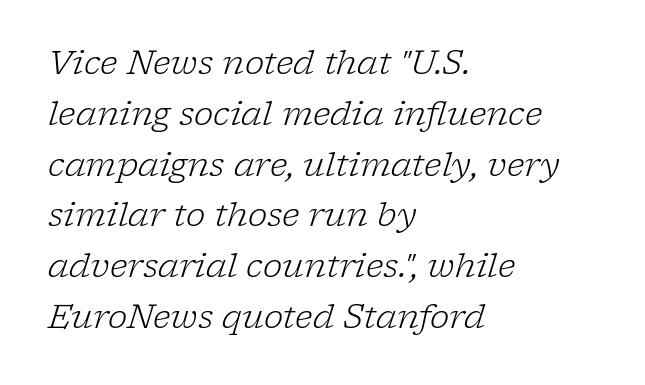
The image shows 33 px light serif type, italic (leaning right); set left-aligned, normal line spacing (1.54x), normal letter spacing, not underlined; low stroke contrast and a medium x-height.
